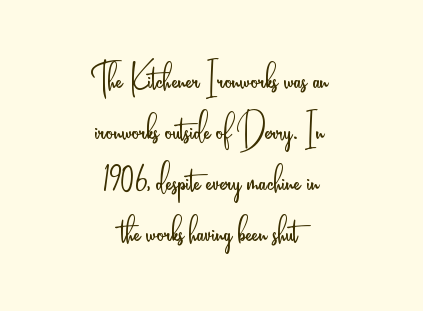
{"serif": "no", "bold": "no", "weight": "light", "width": "condensed", "stroke_contrast": "low", "x_height": "small", "monospaced": "no", "underline": "no", "align": "center", "line_spacing": "tight", "line_spacing_ratio": 1.11, "letter_spacing": "normal", "letter_spacing_em": 0.0, "glyph_px": 46}
